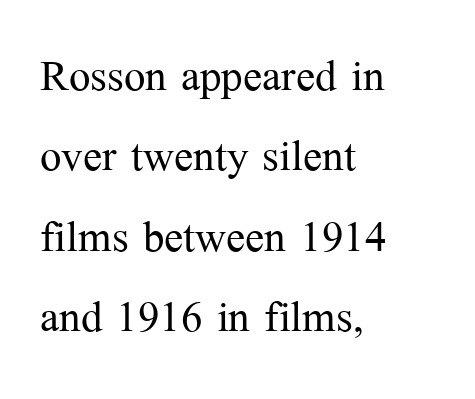
Q: Is the text bold? A: No.
Q: Is the text italic (slanted)? A: No, it is upright.
Q: Is the typeface a serif or a sans-serif typeface? A: Serif.
Q: Is the text underlined? A: No.
Q: How is the paragraph aligned? A: Left-aligned.
Q: Is the spacing between letters normal or unusually wide? A: Normal.
Q: Is the spacing between lines tight, normal or loose? A: Normal.
Q: Width (condensed, normal, or wide)? A: Normal.
Q: Stroke contrast? A: Medium.
Q: x-height? A: Medium.
Q: Monospaced? A: No.
